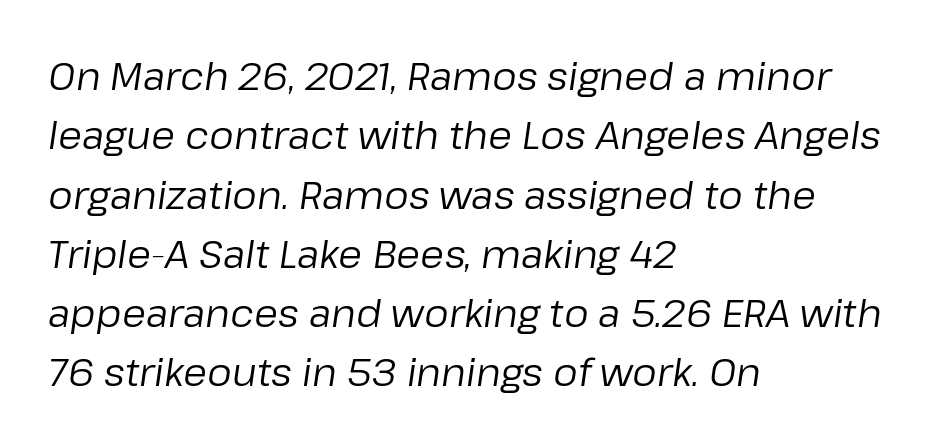
Standard letterfit; no display-style spreading of the glyphs. Evenly set lines give the paragraph a standard silhouette. The rendering uses natural spacing where letterforms have individual widths. These lines are set flush left with a ragged right edge. Italic: yes, the glyphs are oblique. This rendering features lettering with no underline.
